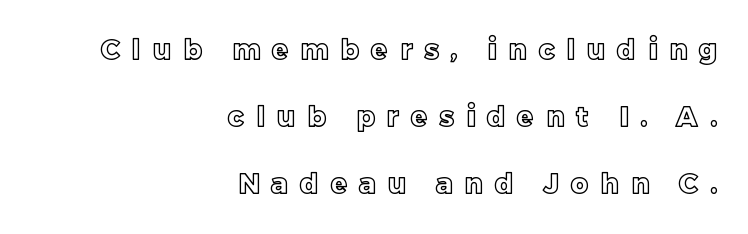
{"italic": "no", "underline": "no", "align": "right", "line_spacing": "loose", "line_spacing_ratio": 2.48, "letter_spacing": "wide", "letter_spacing_em": 0.45, "glyph_px": 27}
